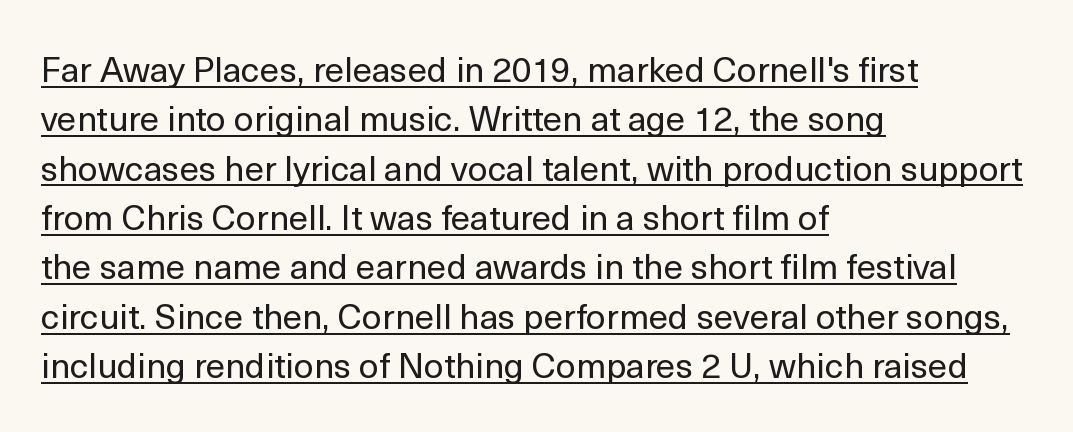
The image shows 35 px regular-weight sans-serif type, upright; set left-aligned, normal line spacing (1.41x), normal letter spacing, underlined; a medium x-height.
